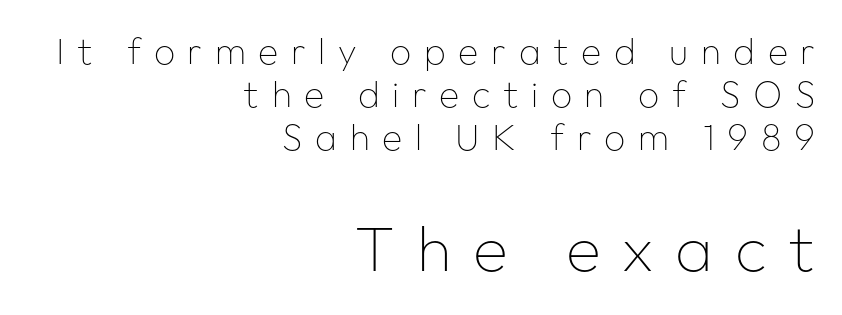
The image shows 64 px thin sans-serif type, upright; set right-aligned, line spacing 1.16x, unusually wide letter spacing (+0.34 em), not underlined; the second (bottom) block is 1.73x larger; low stroke contrast and a medium x-height.
